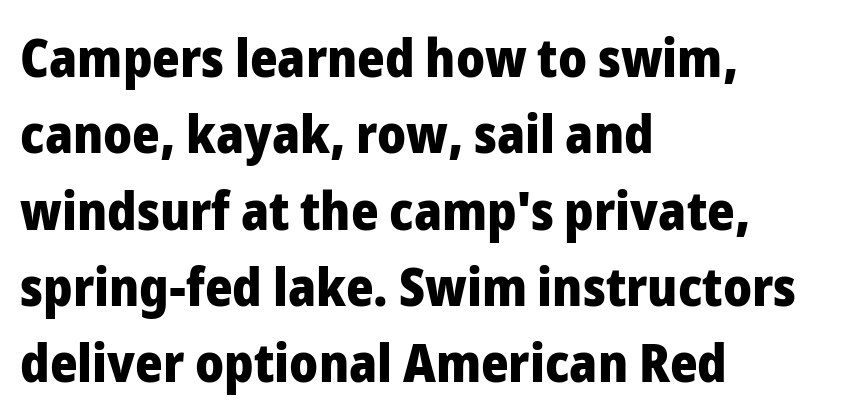
Normally led — the rows are evenly, conventionally spaced. These lines are composed in type without serifs. Default kerning and tracking; the words read as compact shapes. Descenders are the only things crossing below the line. You'd pick this weight for a headline — it's a proper bold. Leftover space on each line is placed entirely after the last word.
